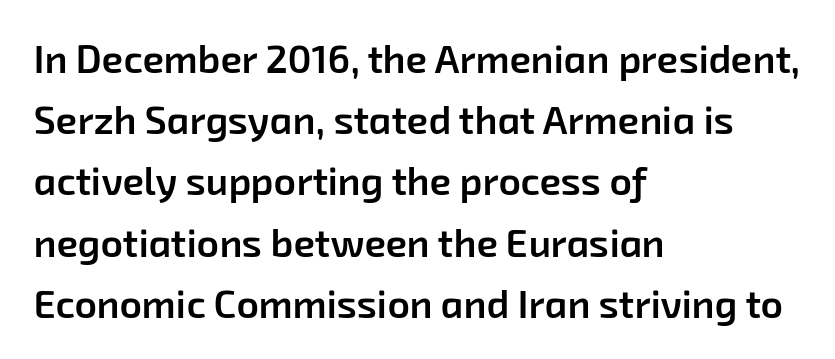
Q: Is the text bold? A: Semi-bold.
Q: Is the typeface a serif or a sans-serif typeface? A: Sans-serif.
Q: Is the text underlined? A: No.
Q: How is the paragraph aligned? A: Left-aligned.
Q: Is the spacing between letters normal or unusually wide? A: Normal.
Q: Is the spacing between lines tight, normal or loose? A: Normal.
Q: Width (condensed, normal, or wide)? A: Normal.
Q: Stroke contrast? A: Low.
Q: x-height? A: Medium.
Q: Monospaced? A: No.
